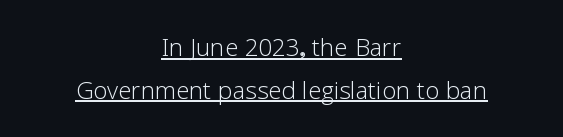
{"serif": "no", "italic": "no", "bold": "no", "weight": "light", "width": "normal", "stroke_contrast": "low", "x_height": "medium", "monospaced": "no", "underline": "yes", "align": "center", "line_spacing": "normal", "line_spacing_ratio": 1.33, "letter_spacing": "normal", "letter_spacing_em": 0.0, "glyph_px": 32}
